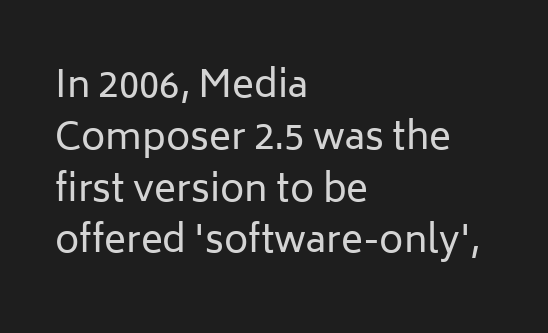
The image shows 37 px regular-weight sans-serif type, upright; set left-aligned, normal line spacing (1.4x), normal letter spacing, not underlined; low stroke contrast and a medium x-height.
